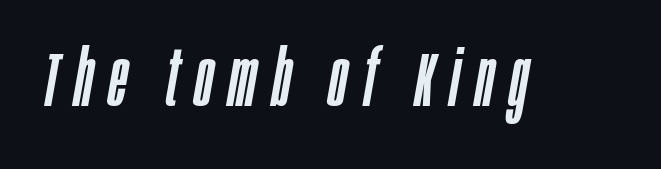
The image shows 77 px condensed type, italic (leaning right); set unusually wide letter spacing (+0.21 em), not underlined; low stroke contrast and a large x-height.
